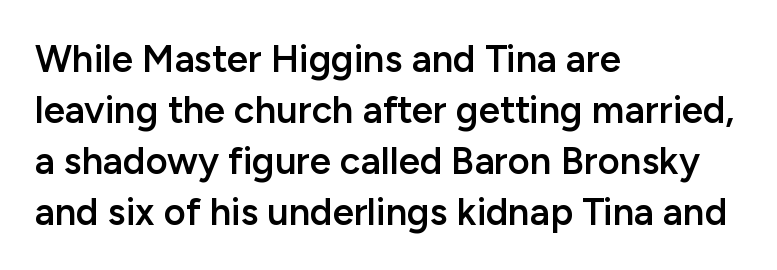
The image shows 38 px semibold sans-serif type, upright; set left-aligned, normal line spacing (1.34x), normal letter spacing, not underlined; low stroke contrast and a medium x-height.
